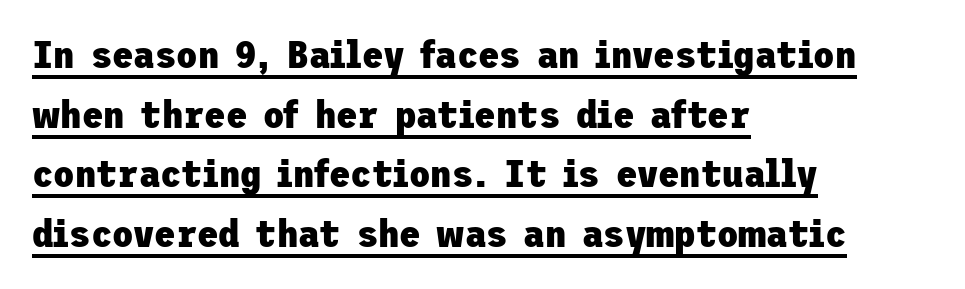
The image shows 39 px heavy sans-serif type, upright; set left-aligned, normal line spacing (1.53x), normal letter spacing, underlined; low stroke contrast and a medium x-height.
